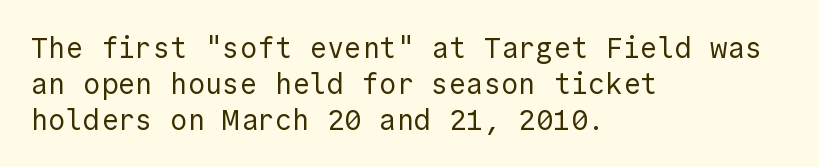
{"serif": "no", "italic": "no", "bold": "no", "weight": "regular", "width": "normal", "x_height": "medium", "underline": "no", "align": "left", "line_spacing_ratio": 1.24, "letter_spacing": "normal", "letter_spacing_em": 0.0, "glyph_px": 29}
